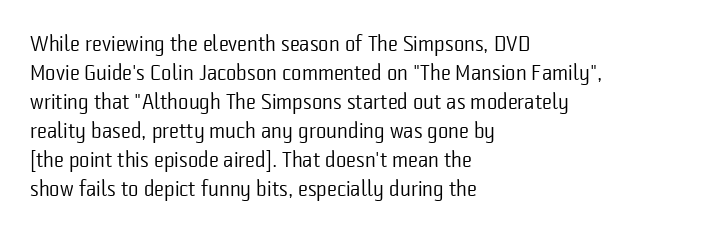
The image shows 22 px text type, upright; set left-aligned, normal line spacing (1.32x), normal letter spacing, not underlined.
